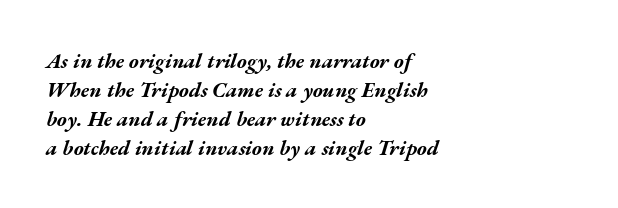
Q: Is the text bold? A: Yes.
Q: Is the text italic (slanted)? A: Yes, it leans right by about 17 degrees.
Q: Is the text underlined? A: No.
Q: How is the paragraph aligned? A: Left-aligned.
Q: Is the spacing between letters normal or unusually wide? A: Normal.
Q: Is the spacing between lines tight, normal or loose? A: Normal.
